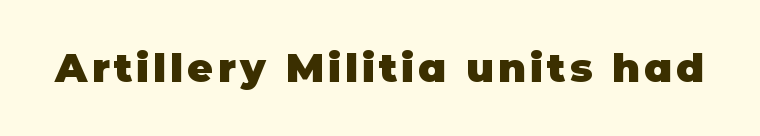
Q: Is the text bold? A: Yes.
Q: Is the text italic (slanted)? A: No, it is upright.
Q: Is the typeface a serif or a sans-serif typeface? A: Sans-serif.
Q: Is the text underlined? A: No.
Q: Width (condensed, normal, or wide)? A: Normal.
Q: Stroke contrast? A: Low.
Q: x-height? A: Large.
Q: Monospaced? A: No.
